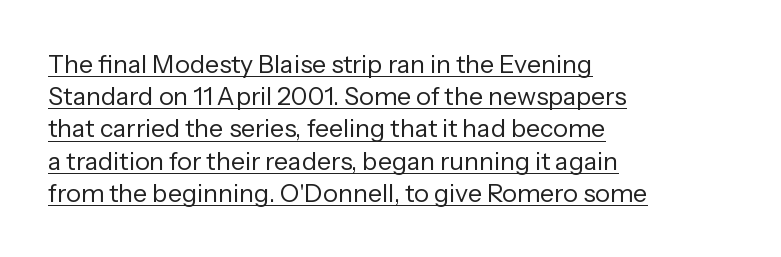
Q: Is the text bold? A: No.
Q: Is the text italic (slanted)? A: No, it is upright.
Q: Is the text underlined? A: Yes.
Q: How is the paragraph aligned? A: Left-aligned.
Q: Is the spacing between letters normal or unusually wide? A: Normal.
Q: Is the spacing between lines tight, normal or loose? A: Normal.
